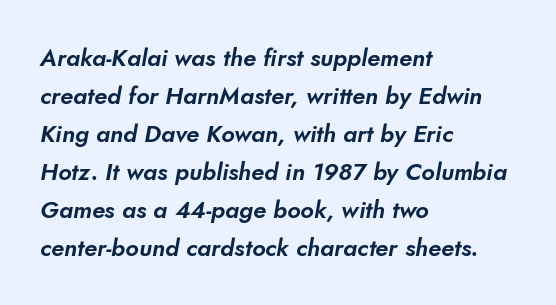
The image shows 24 px text type; set left-aligned, normal line spacing (1.58x), normal letter spacing, not underlined.
